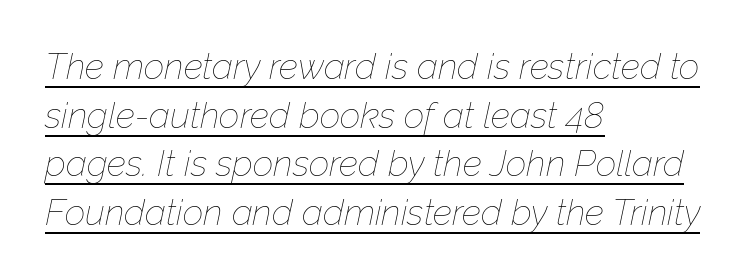
Emphasis is given by a line drawn under the lettering. This reads as an unemphasized weight, regular at the heaviest. These lines are rendered in a variable-pitch font. The rows are spaced the way most documents space them.
